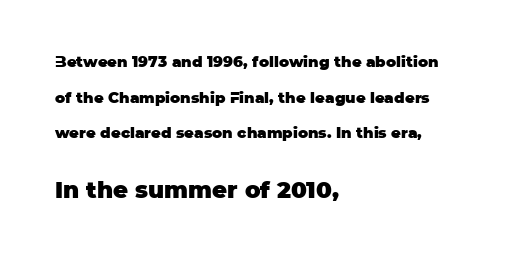
{"italic": "no", "bold": "yes", "underline": "no", "align": "left", "line_spacing": "loose", "line_spacing_ratio": 2.38, "letter_spacing": "normal", "letter_spacing_em": 0.0, "larger_block": "second", "size_ratio": 1.53, "glyph_px": 23}
